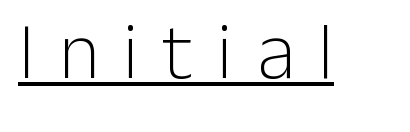
The image shows 79 px light sans-serif type, upright; set unusually wide letter spacing (+0.3 em), underlined; low stroke contrast and a medium x-height.
